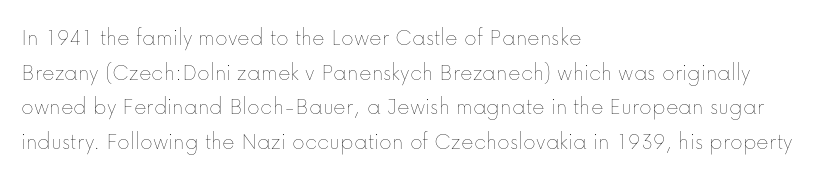
The image shows 24 px text type, upright; set left-aligned, normal line spacing (1.44x), normal letter spacing, not underlined.
